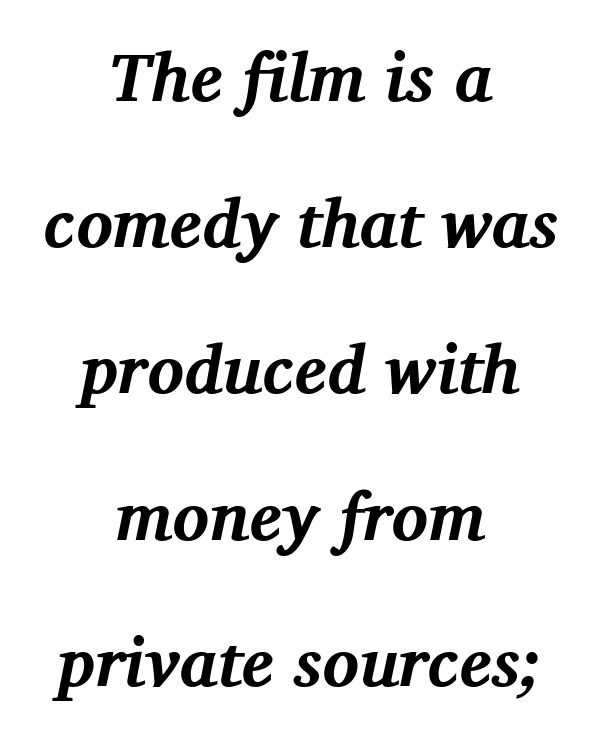
The block of text is sparse from top to bottom, with ample space between rows. The sample has been set heavy, in full bold. The string is rendered with underlining switched off. The paragraph shown floats in the horizontal middle.
